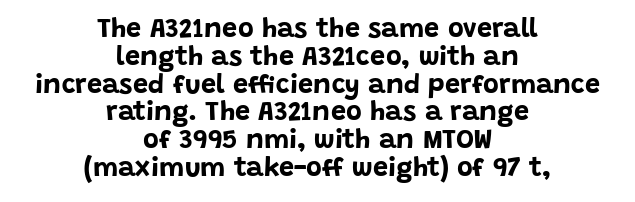
You can tell it's not italic because the verticals are truly vertical. Each word holds together tightly as a unit, with standard inter-letter gaps. If you folded the block vertically in half, each line would mirror itself in length. The letters are bold, with thick, heavy strokes. Vertical spacing — tight. Underline: absent.
